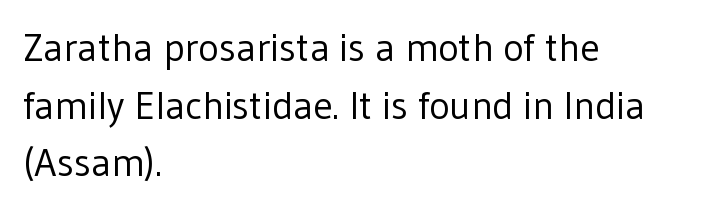
The image shows 39 px regular-weight sans-serif type, upright; set left-aligned, normal line spacing (1.48x), normal letter spacing, not underlined; low stroke contrast and a medium x-height.
